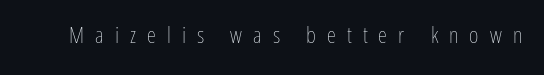
The strip under each line holds only bare page. Display-style spreading of the glyphs; the letterfit is very open. Ascenders rise straight up at ninety degrees. Bold? No — there's no thickening of the strokes.
